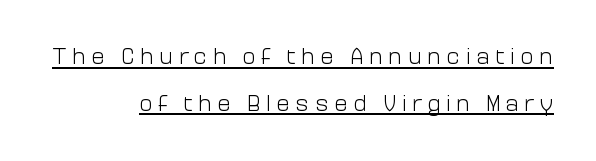
The image shows 23 px text type, upright; set right-aligned, loose line spacing (2.03x), unusually wide letter spacing (+0.24 em), underlined.
